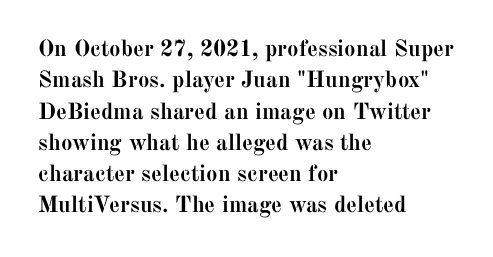
Q: Is the text bold? A: Yes.
Q: Is the text italic (slanted)? A: No, it is upright.
Q: Is the text underlined? A: No.
Q: How is the paragraph aligned? A: Left-aligned.
Q: Is the spacing between letters normal or unusually wide? A: Normal.
Q: Is the spacing between lines tight, normal or loose? A: Normal.
